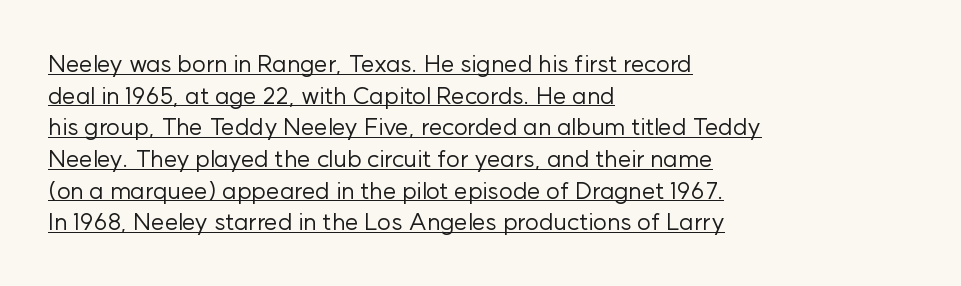
Spacing between characters is what you'd get straight out of the box. Reading down the column, the eye jumps a familiar distance to each next line. Students, observe the line beneath the letters — that is underlining. The weight would be labelled regular, book, light, or lighter still. The passage is arranged the way most books set body copy — flush left.
